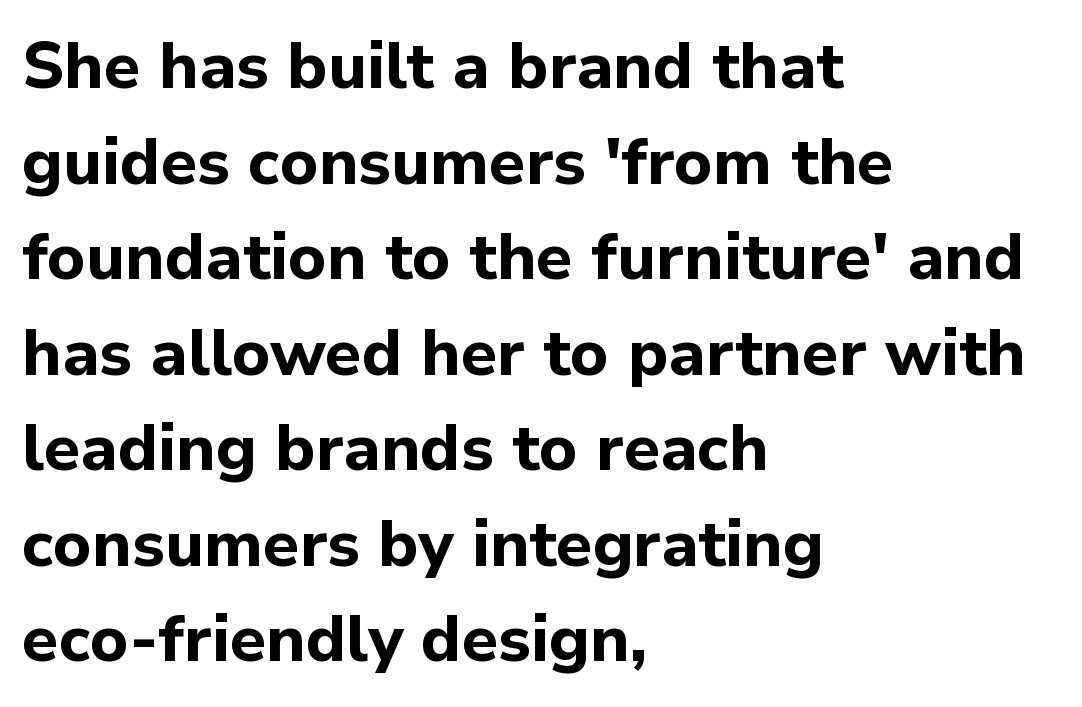
Q: Is the text bold? A: Yes.
Q: Is the text italic (slanted)? A: No, it is upright.
Q: Is the typeface a serif or a sans-serif typeface? A: Sans-serif.
Q: Is the text underlined? A: No.
Q: How is the paragraph aligned? A: Left-aligned.
Q: Is the spacing between letters normal or unusually wide? A: Normal.
Q: Is the spacing between lines tight, normal or loose? A: Normal.
Q: Width (condensed, normal, or wide)? A: Normal.
Q: Stroke contrast? A: Low.
Q: x-height? A: Medium.
Q: Monospaced? A: No.
